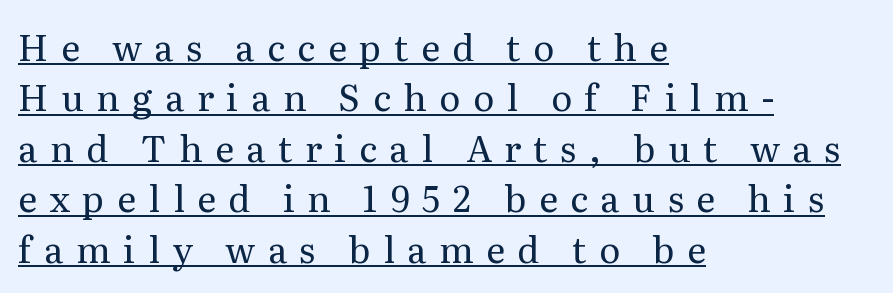
Q: Is the text bold? A: No.
Q: Is the text italic (slanted)? A: No, it is upright.
Q: Is the typeface a serif or a sans-serif typeface? A: Serif.
Q: Is the text underlined? A: Yes.
Q: How is the paragraph aligned? A: Left-aligned.
Q: Is the spacing between letters normal or unusually wide? A: Unusually wide.
Q: Is the spacing between lines tight, normal or loose? A: Normal.
Q: Width (condensed, normal, or wide)? A: Normal.
Q: Stroke contrast? A: Medium.
Q: x-height? A: Medium.
Q: Monospaced? A: No.
